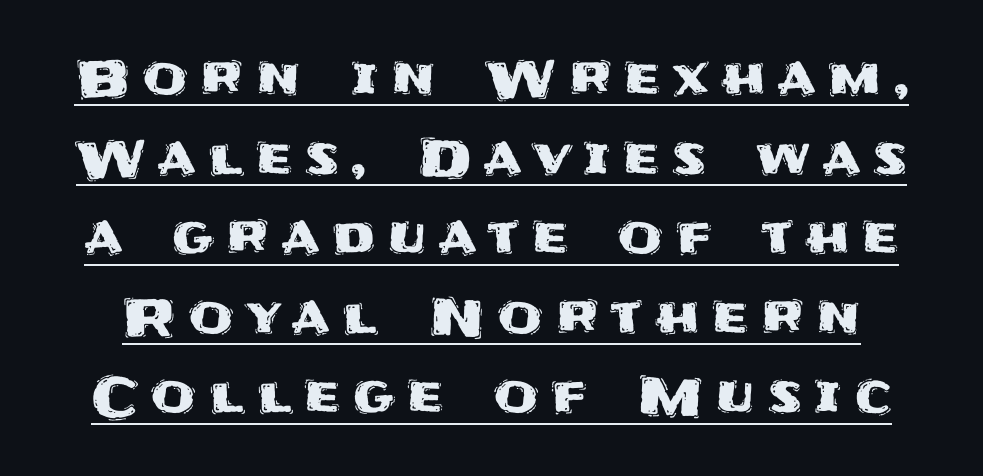
{"serif": "no", "italic": "no", "width": "normal", "stroke_contrast": "medium", "x_height": "large", "monospaced": "no", "underline": "yes", "line_spacing": "normal", "line_spacing_ratio": 1.56, "letter_spacing": "wide", "letter_spacing_em": 0.25, "glyph_px": 51}
